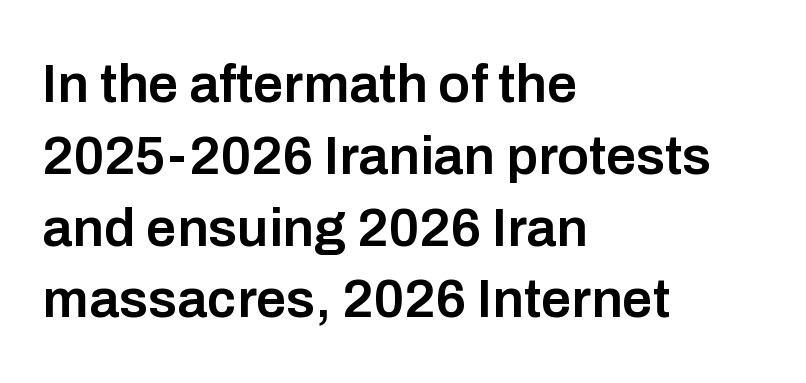
The rendering shows plain stroke endings on the letterforms — a sans-serif design. Normally led — the rows are evenly, conventionally spaced. The typography opts for an upright posture over an oblique one. Tracking value appears to be zero — textbook default spacing. As a designer I'd log this as weight 600, semibold.
